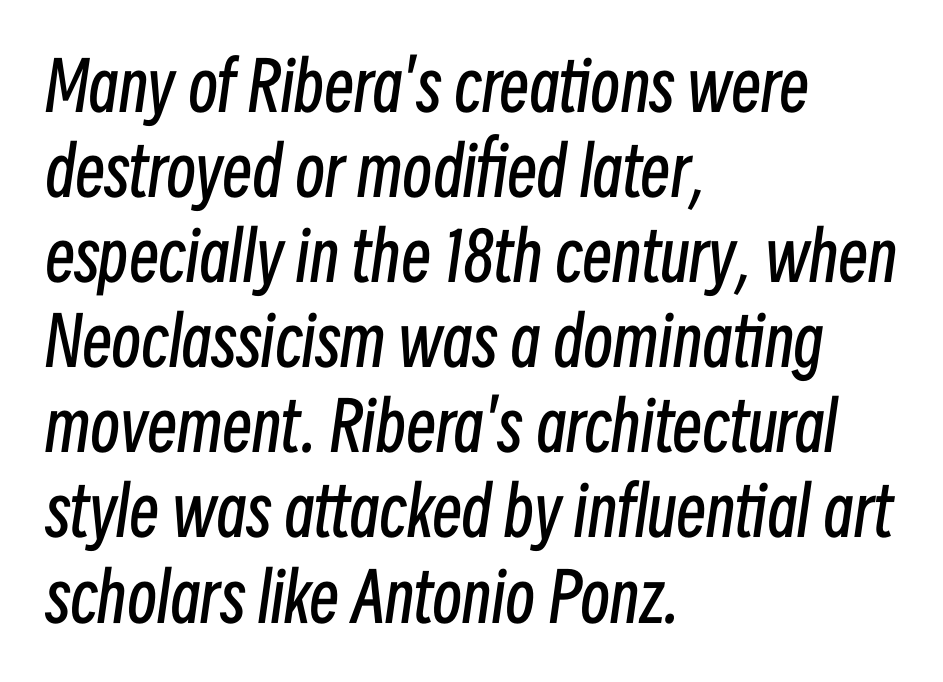
The image shows 67 px regular-weight, condensed type, italic (leaning right); set left-aligned, normal line spacing (1.27x), normal letter spacing, not underlined; low stroke contrast and a medium x-height.
